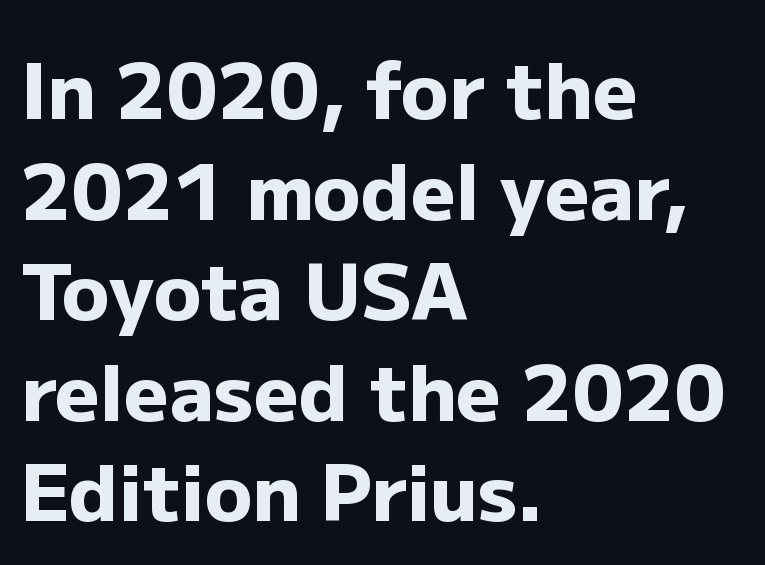
{"serif": "no", "italic": "no", "bold": "yes", "weight": "heavy", "width": "normal", "stroke_contrast": "low", "x_height": "medium", "monospaced": "no", "underline": "no", "align": "left", "line_spacing": "normal", "line_spacing_ratio": 1.29, "letter_spacing": "normal", "letter_spacing_em": 0.0, "glyph_px": 78}
